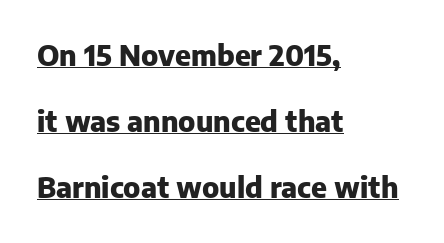
{"serif": "no", "italic": "no", "bold": "yes", "weight": "heavy", "width": "normal", "stroke_contrast": "low", "x_height": "medium", "monospaced": "no", "underline": "yes", "align": "left", "line_spacing": "loose", "line_spacing_ratio": 2.36, "letter_spacing": "normal", "letter_spacing_em": 0.0, "glyph_px": 28}
